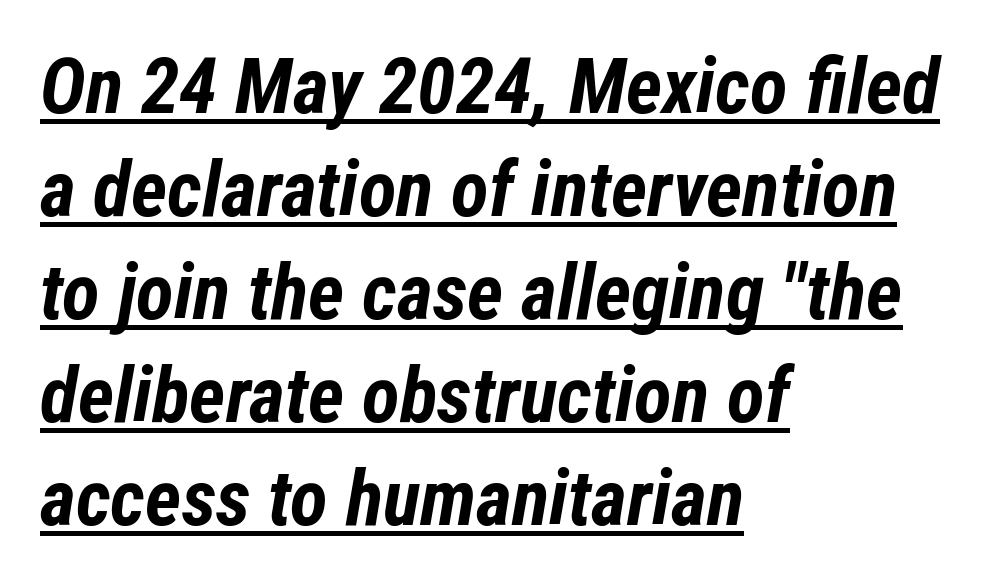
Q: Is the text bold? A: Yes.
Q: Is the text italic (slanted)? A: Yes, it leans right by about 12 degrees.
Q: Is the text underlined? A: Yes.
Q: How is the paragraph aligned? A: Left-aligned.
Q: Is the spacing between letters normal or unusually wide? A: Normal.
Q: Is the spacing between lines tight, normal or loose? A: Normal.
Q: Width (condensed, normal, or wide)? A: Condensed.
Q: Stroke contrast? A: Low.
Q: x-height? A: Medium.
Q: Monospaced? A: No.
